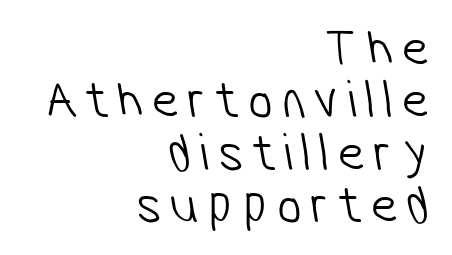
{"serif": "no", "bold": "no", "weight": "light", "width": "condensed", "stroke_contrast": "low", "x_height": "medium", "monospaced": "no", "underline": "no", "align": "right", "line_spacing": "tight", "line_spacing_ratio": 0.97, "glyph_px": 54}
